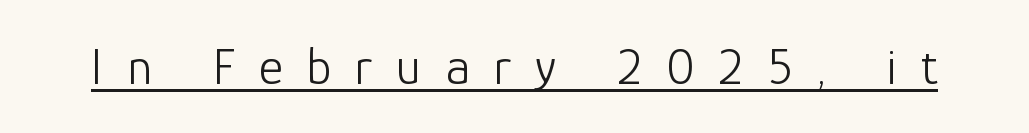
Q: Is the text bold? A: No.
Q: Is the text italic (slanted)? A: No, it is upright.
Q: Is the typeface a serif or a sans-serif typeface? A: Sans-serif.
Q: Is the text underlined? A: Yes.
Q: Is the spacing between letters normal or unusually wide? A: Unusually wide.
Q: Width (condensed, normal, or wide)? A: Normal.
Q: Stroke contrast? A: Low.
Q: x-height? A: Medium.
Q: Monospaced? A: No.
